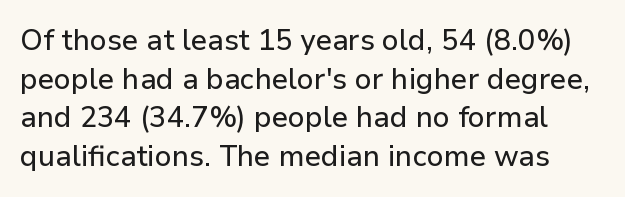
Q: Is the text italic (slanted)? A: No, it is upright.
Q: Is the typeface a serif or a sans-serif typeface? A: Sans-serif.
Q: Is the text underlined? A: No.
Q: Is the spacing between letters normal or unusually wide? A: Normal.
Q: Is the spacing between lines tight, normal or loose? A: Normal.
Q: Width (condensed, normal, or wide)? A: Normal.
Q: Stroke contrast? A: Low.
Q: x-height? A: Medium.
Q: Monospaced? A: No.
